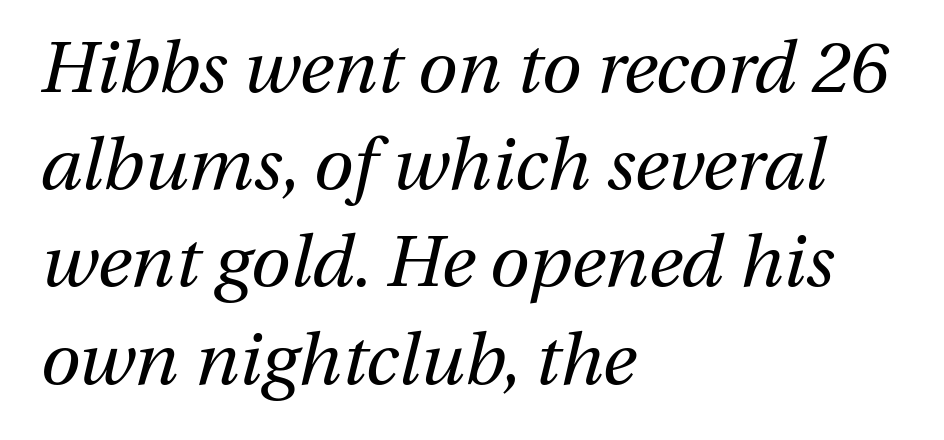
The passage is arranged the way most books set body copy — flush left. Honestly, the letter spacing is just normal — you wouldn't notice it. The passage shown is typed in a proportional face where columns would drift. This sample keeps an unexceptional amount of space between lines.
